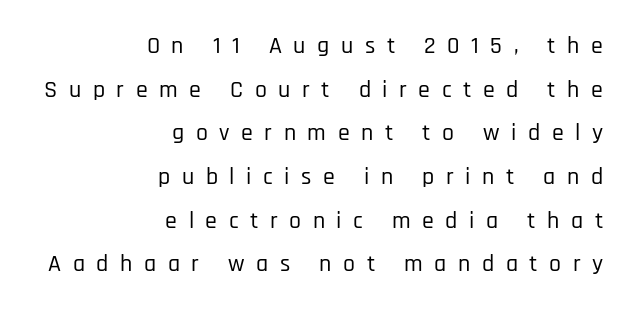
Q: Is the text italic (slanted)? A: No, it is upright.
Q: Is the text underlined? A: No.
Q: How is the paragraph aligned? A: Right-aligned.
Q: Is the spacing between letters normal or unusually wide? A: Unusually wide.
